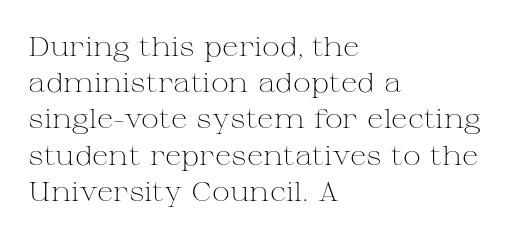
The strokes carry an ordinary text weight at most. Teacher's note: observe the even left margin — that is flush-left alignment. The lines sit at an ordinary, default distance from one another. Does extra space separate the letters? No, they use regular spacing. Posture: vertical. The specimen omits any rule beneath the text block's lines.
